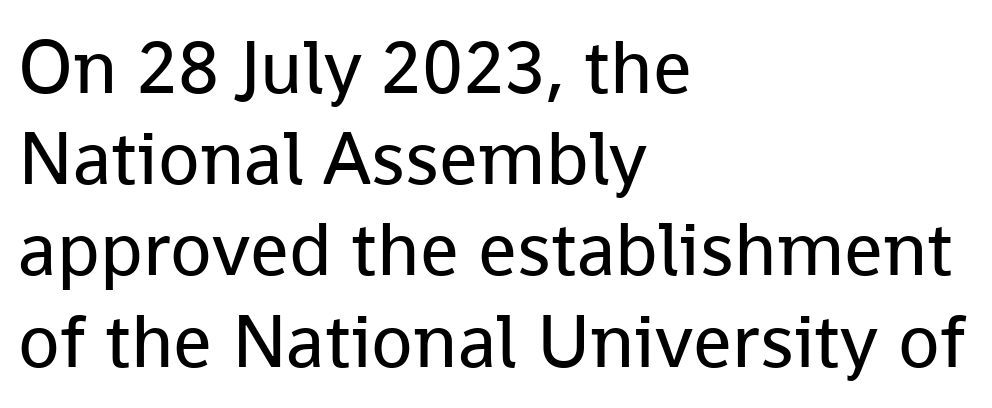
The image shows 76 px regular-weight sans-serif type, upright; set left-aligned, line spacing 1.2x, normal letter spacing, not underlined; low stroke contrast and a medium x-height.
